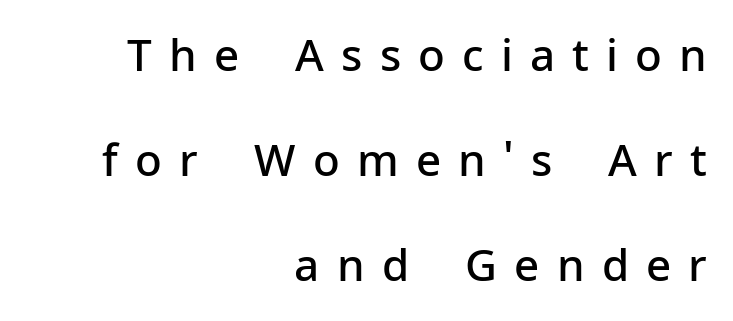
The image shows 44 px semibold sans-serif type, upright; set right-aligned, loose line spacing (2.39x), unusually wide letter spacing (+0.39 em), not underlined; low stroke contrast and a medium x-height.
